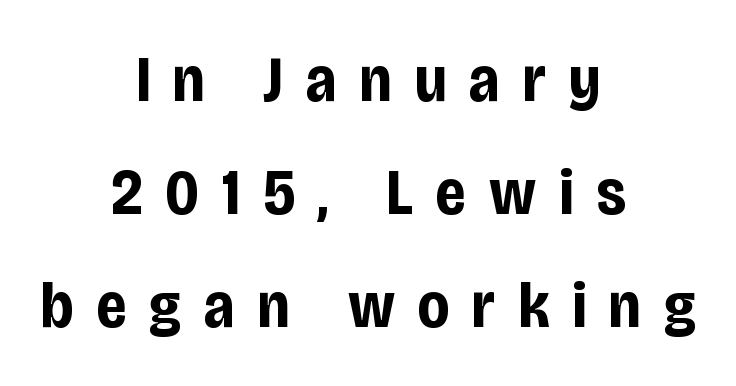
{"serif": "no", "italic": "no", "bold": "yes", "weight": "bold", "width": "condensed", "stroke_contrast": "low", "x_height": "large", "monospaced": "no", "underline": "no", "align": "center", "line_spacing_ratio": 1.74, "letter_spacing": "wide", "letter_spacing_em": 0.35, "glyph_px": 65}
